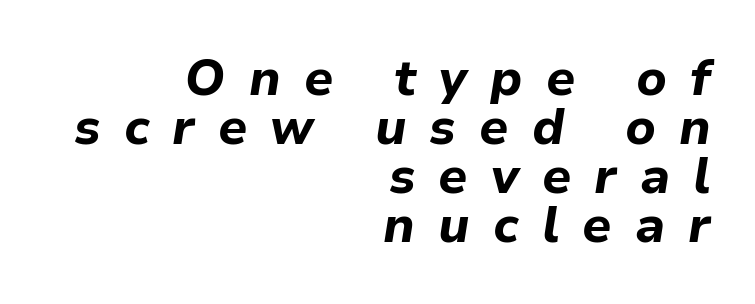
The image shows 50 px bold type, italic (leaning right); set right-aligned, tight line spacing (0.98x), unusually wide letter spacing (+0.46 em), not underlined; low stroke contrast and a medium x-height.
